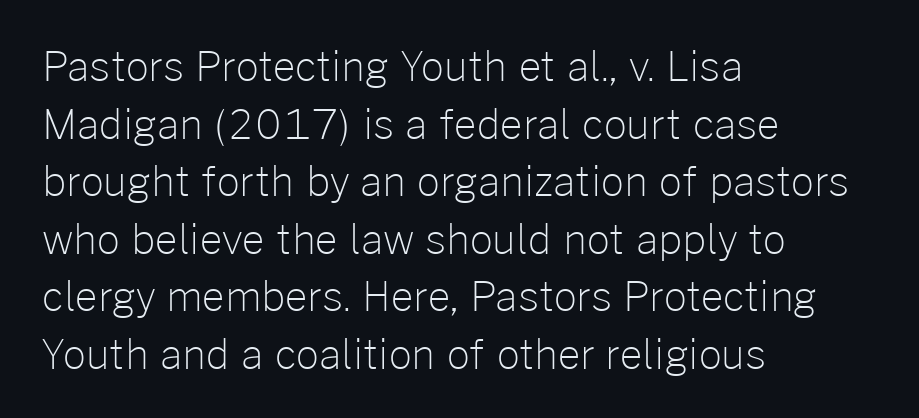
The image shows 40 px light sans-serif type, upright; set left-aligned, normal line spacing (1.44x), normal letter spacing, not underlined; low stroke contrast and a medium x-height.
